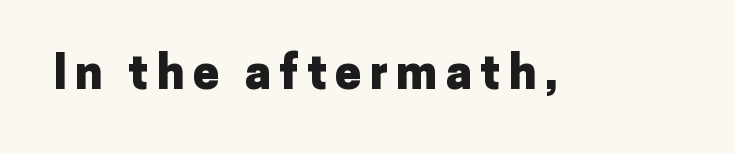
The image shows 47 px heavy sans-serif type, upright; set not underlined; low stroke contrast and a medium x-height.
